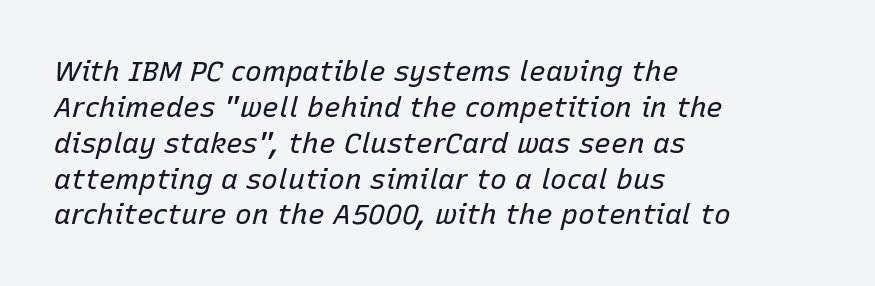
Stem width sits at or under what a default text font uses. There's an unmistakable incline to the writing here. This sample has the flowing, uneven cadence of proportional lettering. The designer left line spacing at the default. Rule under the text: the space is simply empty.
